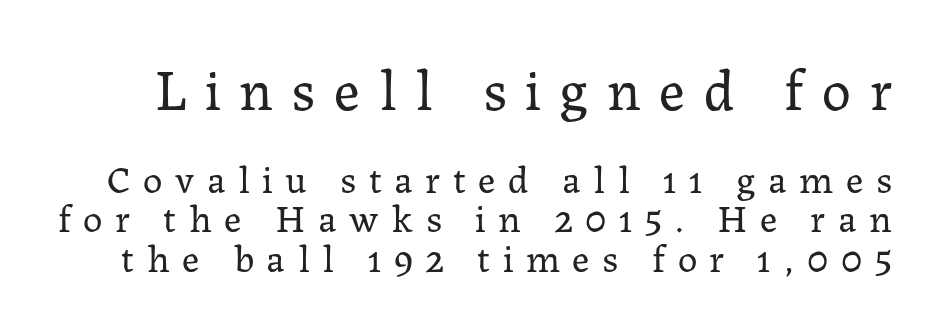
The image shows 58 px regular-weight serif type, upright; set tight line spacing (1.01x), unusually wide letter spacing (+0.32 em), not underlined; the first (top) block is 1.49x larger; low stroke contrast and a medium x-height.
